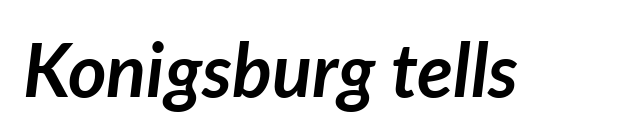
Q: Is the text bold? A: Yes.
Q: Is the text italic (slanted)? A: Yes, it leans right by about 7 degrees.
Q: Is the text underlined? A: No.
Q: Is the spacing between letters normal or unusually wide? A: Normal.
Q: Width (condensed, normal, or wide)? A: Normal.
Q: Stroke contrast? A: Low.
Q: x-height? A: Medium.
Q: Monospaced? A: No.
